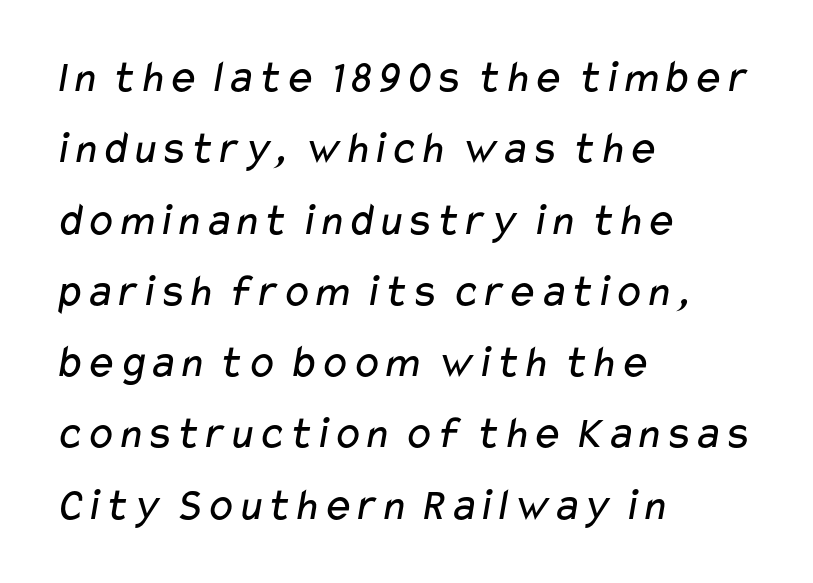
The gaps between neighbouring characters are ordinary and unremarkable. Students, observe: this is what conventionally led text looks like. Serifs: no, the terminals of the letterforms are clean. The gap between lines stays unmarked.
